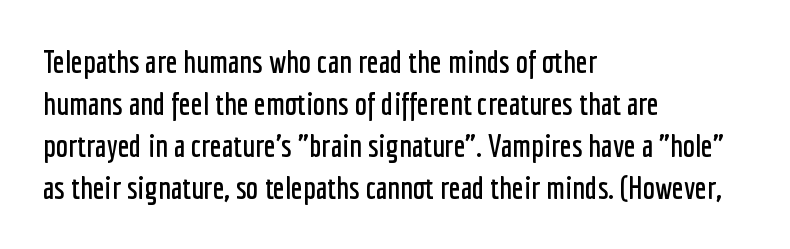
The lines in this sample share a left origin and differ only in where they stop. Check where the strokes stop: nothing finishes them off — pure sans. No extra tracking has been applied to these lines. This sample uses an upright cut, with every glyph sitting square on the baseline.
